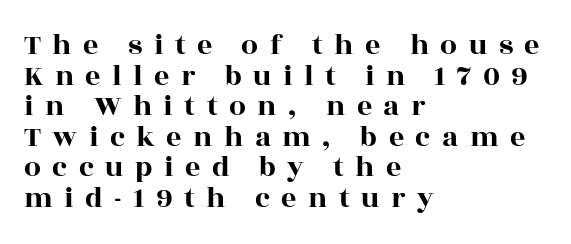
{"serif": "yes", "italic": "no", "width": "wide", "x_height": "large", "monospaced": "no", "underline": "no", "align": "left", "line_spacing": "tight", "line_spacing_ratio": 1.02, "letter_spacing": "wide", "letter_spacing_em": 0.38, "glyph_px": 30}
